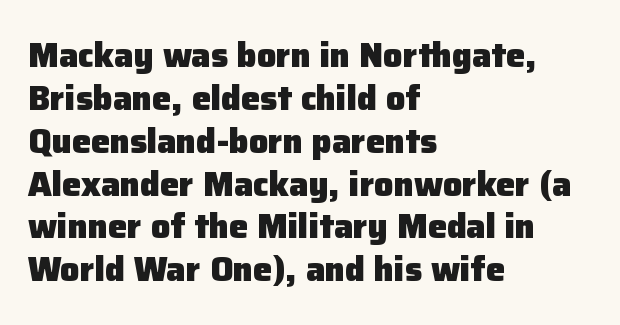
{"serif": "no", "italic": "no", "bold": "yes", "weight": "heavy", "width": "normal", "stroke_contrast": "low", "x_height": "medium", "monospaced": "no", "underline": "no", "align": "left", "line_spacing": "normal", "line_spacing_ratio": 1.26, "letter_spacing": "normal", "letter_spacing_em": 0.0, "glyph_px": 34}
